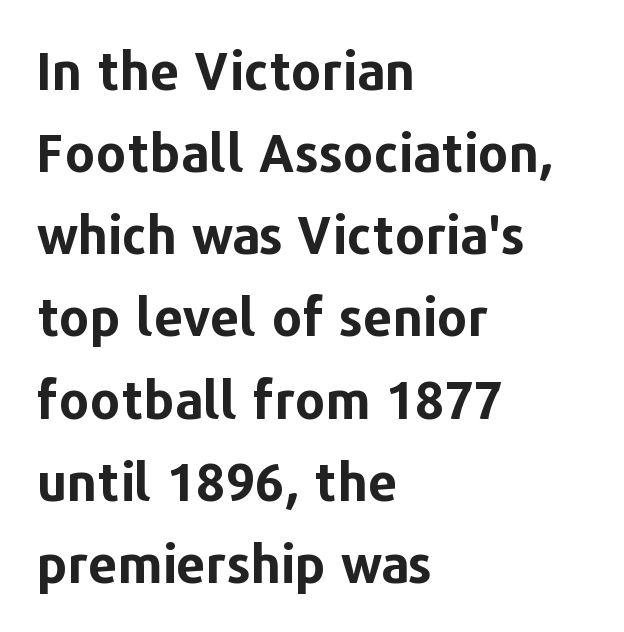
Q: Is the text bold? A: Yes.
Q: Is the text italic (slanted)? A: No, it is upright.
Q: Is the typeface a serif or a sans-serif typeface? A: Sans-serif.
Q: Is the text underlined? A: No.
Q: How is the paragraph aligned? A: Left-aligned.
Q: Is the spacing between letters normal or unusually wide? A: Normal.
Q: Is the spacing between lines tight, normal or loose? A: Normal.
Q: Width (condensed, normal, or wide)? A: Normal.
Q: Stroke contrast? A: Low.
Q: x-height? A: Medium.
Q: Monospaced? A: No.
